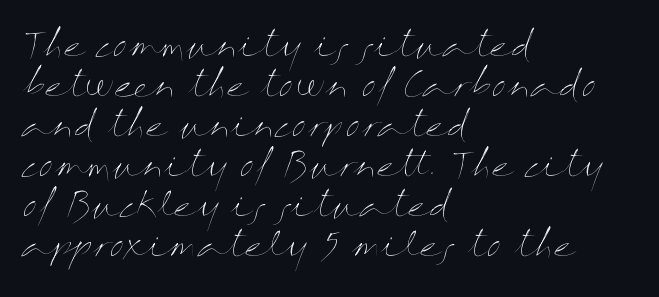
{"bold": "no", "weight": "thin", "width": "wide", "stroke_contrast": "medium", "x_height": "medium", "monospaced": "no", "underline": "no", "align": "left", "line_spacing_ratio": 1.21, "letter_spacing": "normal", "letter_spacing_em": 0.0, "glyph_px": 33}
